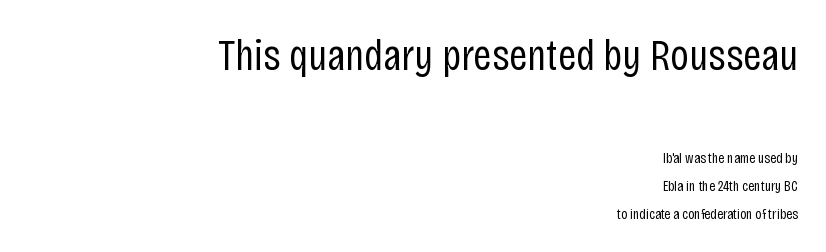
{"serif": "no", "italic": "no", "bold": "no", "weight": "regular", "width": "condensed", "stroke_contrast": "low", "x_height": "large", "monospaced": "no", "underline": "no", "align": "right", "line_spacing_ratio": 1.88, "letter_spacing": "normal", "letter_spacing_em": 0.0, "larger_block": "first", "size_ratio": 3.0, "glyph_px": 45}
